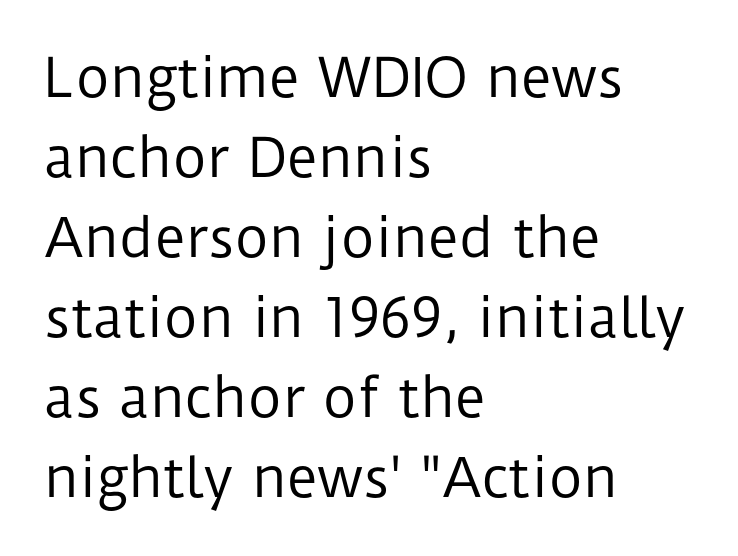
Q: Is the text bold? A: No.
Q: Is the text italic (slanted)? A: No, it is upright.
Q: Is the typeface a serif or a sans-serif typeface? A: Sans-serif.
Q: Is the text underlined? A: No.
Q: How is the paragraph aligned? A: Left-aligned.
Q: Is the spacing between letters normal or unusually wide? A: Normal.
Q: Is the spacing between lines tight, normal or loose? A: Normal.
Q: Width (condensed, normal, or wide)? A: Normal.
Q: Stroke contrast? A: Low.
Q: x-height? A: Medium.
Q: Monospaced? A: No.
